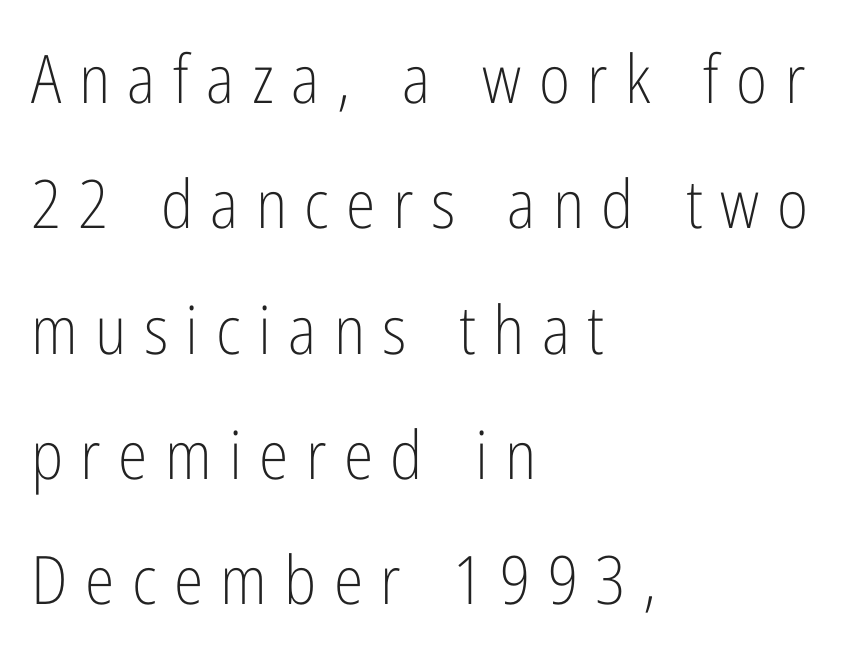
{"serif": "no", "italic": "no", "bold": "no", "weight": "light", "width": "condensed", "stroke_contrast": "low", "x_height": "medium", "monospaced": "no", "underline": "no", "align": "left", "line_spacing_ratio": 1.87, "letter_spacing": "wide", "letter_spacing_em": 0.26, "glyph_px": 67}
